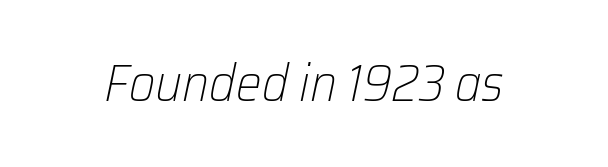
Q: Is the text bold? A: No.
Q: Is the text italic (slanted)? A: Yes, it leans right by about 12 degrees.
Q: Is the text underlined? A: No.
Q: Is the spacing between letters normal or unusually wide? A: Normal.
Q: Width (condensed, normal, or wide)? A: Normal.
Q: Stroke contrast? A: Low.
Q: x-height? A: Medium.
Q: Monospaced? A: No.
